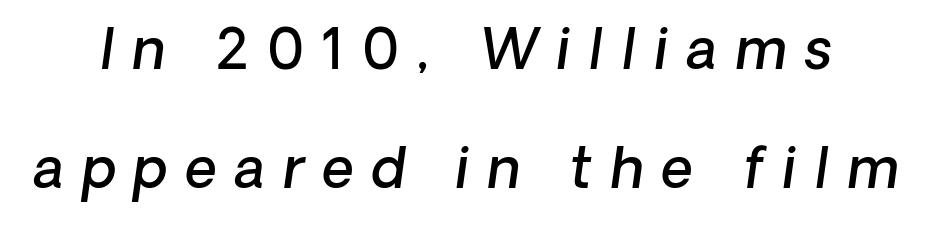
{"serif": "no", "bold": "semi", "weight": "semibold", "width": "normal", "stroke_contrast": "low", "x_height": "medium", "monospaced": "no", "underline": "no", "line_spacing": "loose", "line_spacing_ratio": 2.17, "letter_spacing": "wide", "letter_spacing_em": 0.33, "glyph_px": 55}
